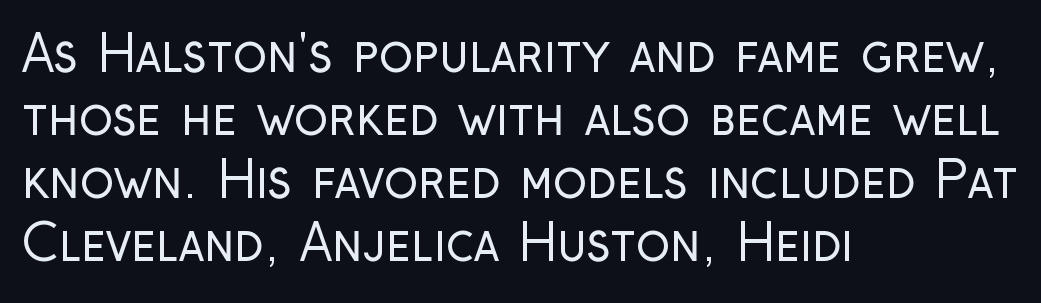
Is this a sans? Yes — the strokes have no serifs. The face looks like a standard text weight, possibly lighter. If you measured baseline to baseline, you'd find a middling distance. No extra tracking has been applied to these lines. Descenders hang freely into open space. The letters advance in unequal steps, a hallmark of proportional type.
